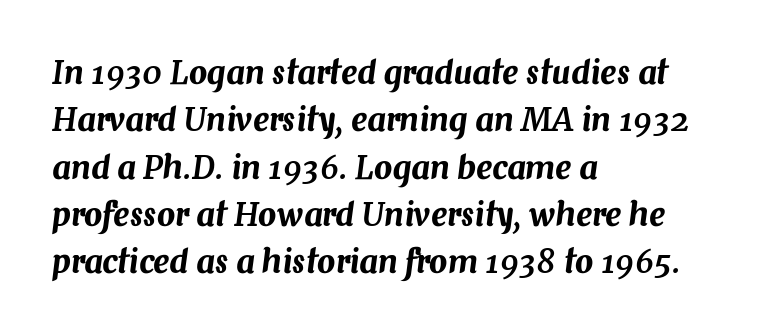
The image shows 32 px text type, italic (leaning right); set left-aligned, normal line spacing (1.48x), normal letter spacing, not underlined; medium stroke contrast and a medium x-height.
